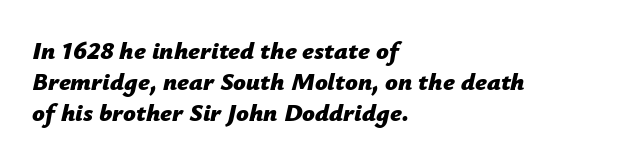
{"italic": "yes", "lean": "right", "slant_degrees": 12, "bold": "yes", "underline": "no", "align": "left", "line_spacing_ratio": 1.24, "letter_spacing": "normal", "letter_spacing_em": 0.0, "glyph_px": 25}
